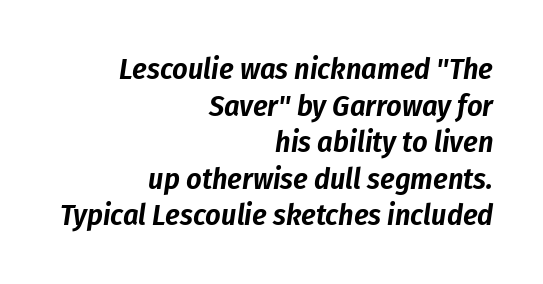
The image shows 30 px condensed type, italic (leaning right); set right-aligned, line spacing 1.22x, normal letter spacing, not underlined; low stroke contrast and a medium x-height.
